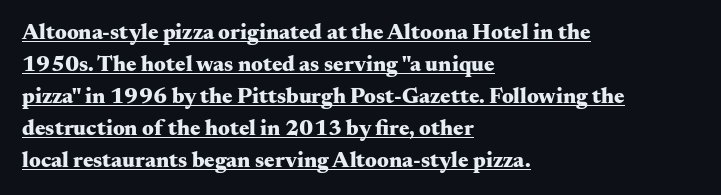
The image shows 22 px bold type, upright; set left-aligned, normal line spacing (1.45x), normal letter spacing, underlined.
